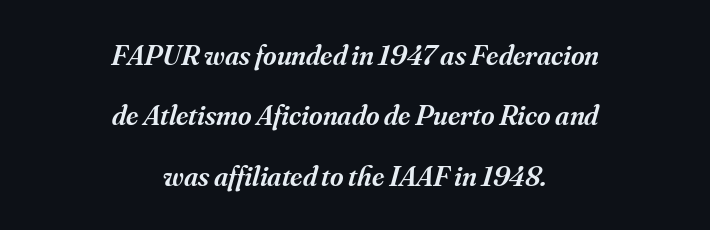
{"serif": "yes", "italic": "yes", "lean": "right", "slant_degrees": 16, "bold": "semi", "weight": "semibold", "width": "normal", "stroke_contrast": "medium", "x_height": "small", "monospaced": "no", "underline": "no", "align": "center", "line_spacing": "loose", "line_spacing_ratio": 2.08, "letter_spacing": "normal", "letter_spacing_em": 0.0, "glyph_px": 29}
